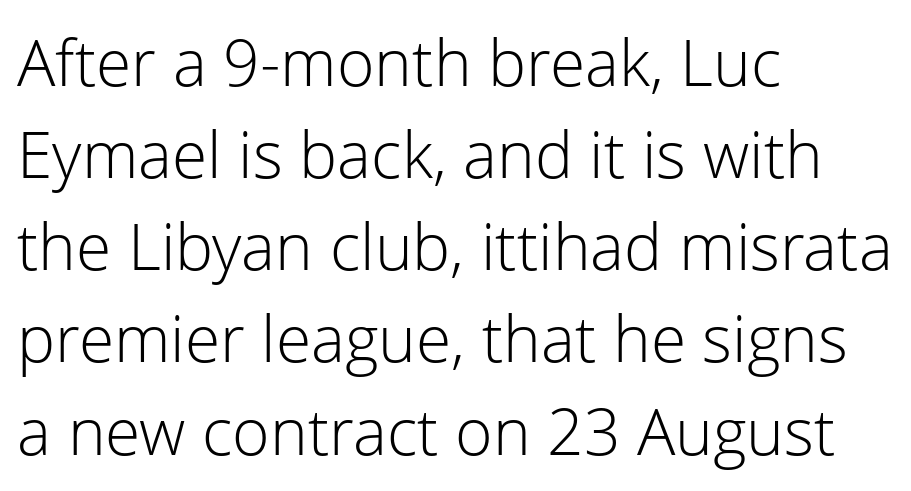
Type without underlining. The glyphs in this specimen are sans serif. The leading is moderate, giving the passage an even texture. The passage is arranged the way most books set body copy — flush left. The gaps between neighbouring characters are ordinary and unremarkable.
